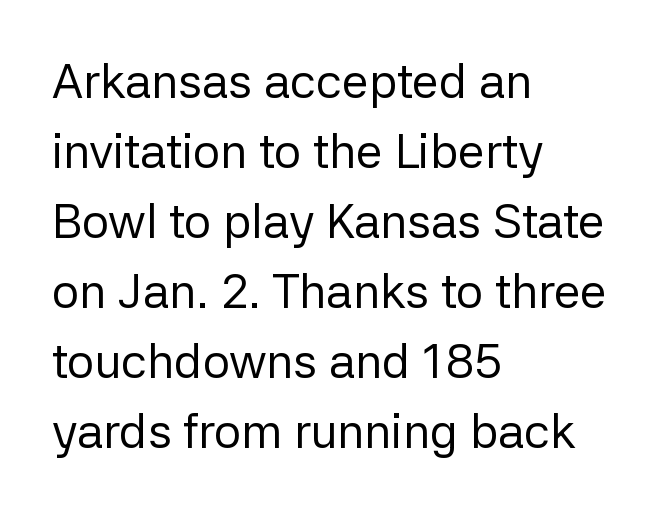
The passage shown is typeset with a sans-serif family. Stem width sits at or under what a default text font uses. What's the leading like? Ordinary, nothing unusual. Looks like regular typesetting: each glyph gets only the width it needs.
